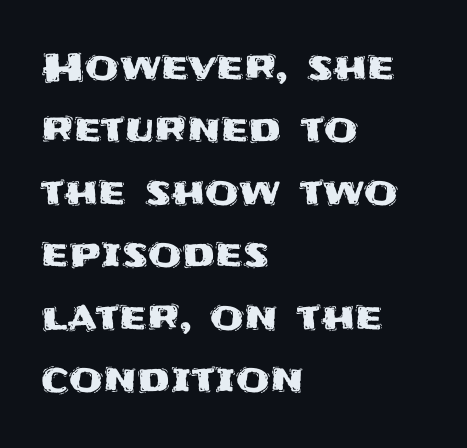
Does extra space separate the letters? No, they use regular spacing. Check where the strokes stop: nothing finishes them off — pure sans. Decoration check: the copy has no underline. Where is the straight margin? On the left.
